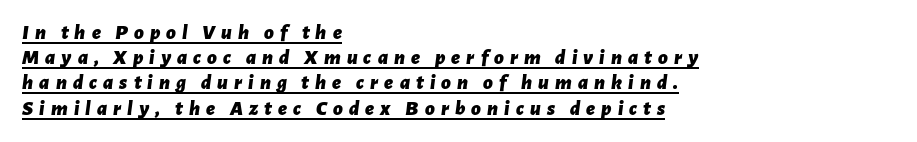
The image shows 21 px bold type, italic (leaning right); set left-aligned, line spacing 1.2x, unusually wide letter spacing (+0.29 em), underlined.
